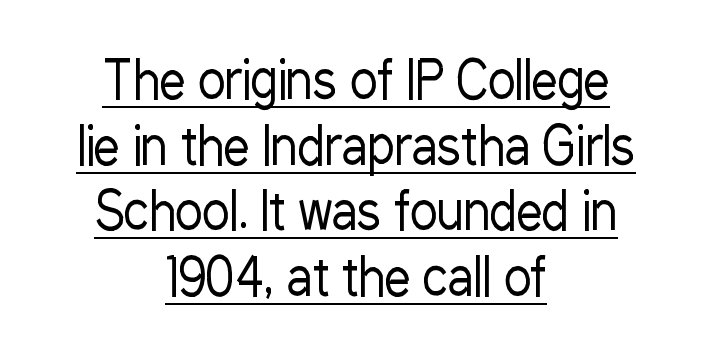
{"serif": "no", "italic": "no", "bold": "no", "weight": "regular", "width": "condensed", "stroke_contrast": "low", "x_height": "medium", "monospaced": "no", "underline": "yes", "align": "center", "line_spacing": "normal", "line_spacing_ratio": 1.26, "letter_spacing": "normal", "letter_spacing_em": 0.0, "glyph_px": 52}
